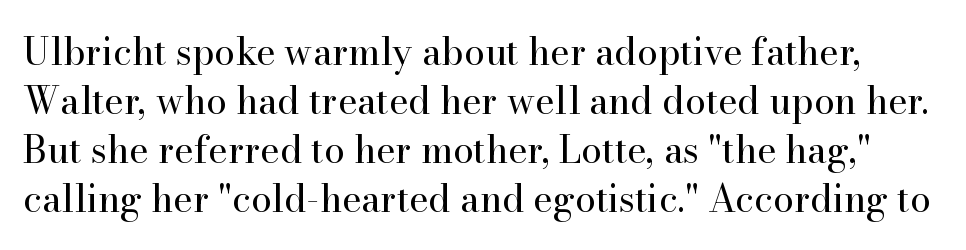
Q: Is the text bold? A: No.
Q: Is the text italic (slanted)? A: No, it is upright.
Q: Is the typeface a serif or a sans-serif typeface? A: Serif.
Q: Is the text underlined? A: No.
Q: Is the spacing between letters normal or unusually wide? A: Normal.
Q: Is the spacing between lines tight, normal or loose? A: Normal.
Q: Width (condensed, normal, or wide)? A: Normal.
Q: Stroke contrast? A: High.
Q: x-height? A: Small.
Q: Monospaced? A: No.
